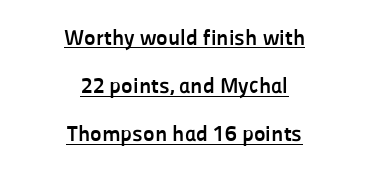
Notice the wide empty band between every row — that's loose leading. Posture: vertical. Alignment: centered. Is there an underline? Yes — a line sits under the letters. The rendering uses a bold face; every stroke is thick and dark.
